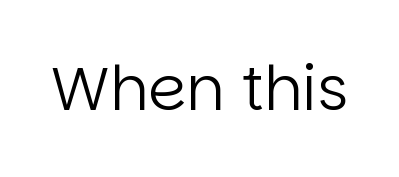
Q: Is the text bold? A: No.
Q: Is the text italic (slanted)? A: No, it is upright.
Q: Is the typeface a serif or a sans-serif typeface? A: Sans-serif.
Q: Is the text underlined? A: No.
Q: Is the spacing between letters normal or unusually wide? A: Normal.
Q: Width (condensed, normal, or wide)? A: Normal.
Q: Stroke contrast? A: Low.
Q: x-height? A: Large.
Q: Monospaced? A: No.
